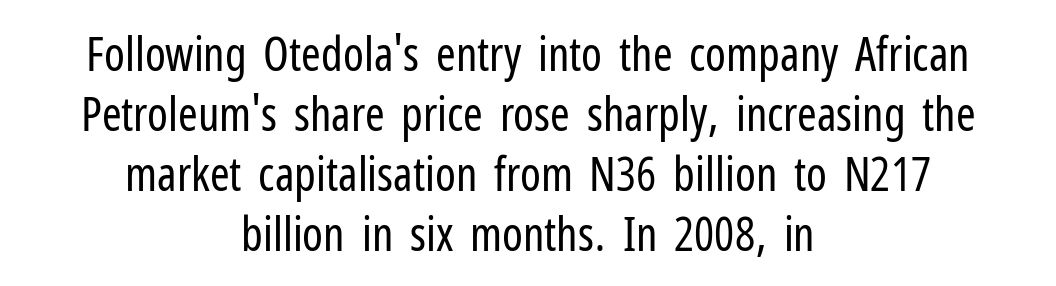
{"serif": "no", "italic": "no", "bold": "no", "weight": "regular", "width": "condensed", "stroke_contrast": "low", "x_height": "medium", "monospaced": "no", "underline": "no", "align": "center", "line_spacing": "normal", "line_spacing_ratio": 1.28, "letter_spacing": "normal", "letter_spacing_em": 0.0, "glyph_px": 47}
